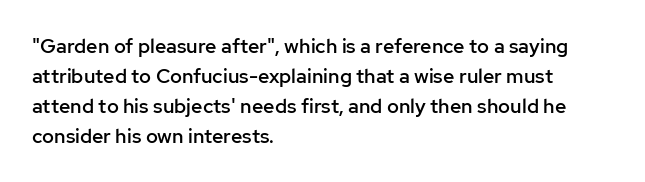
The line-height multiplier appears to be the usual default. This is the regular roman posture of the typeface. This rendering uses left alignment, leaving the right contour irregular. Only glyphs here, with clear space below each row. Default kerning and tracking; the words read as compact shapes.
